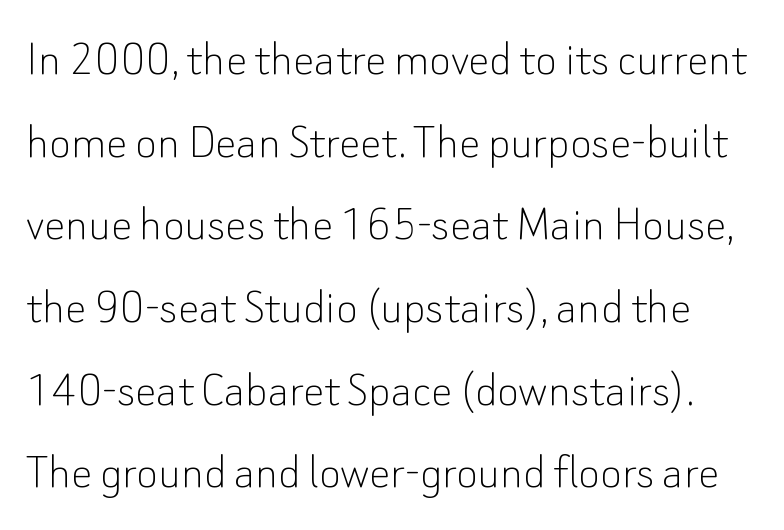
{"serif": "no", "italic": "no", "bold": "no", "weight": "thin", "width": "normal", "stroke_contrast": "low", "x_height": "small", "monospaced": "no", "underline": "no", "line_spacing": "normal", "line_spacing_ratio": 1.56, "letter_spacing": "normal", "letter_spacing_em": 0.0, "glyph_px": 53}
